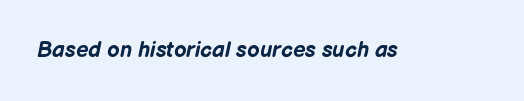
Plain, unruled lines of type. Nobody touched the tracking dial on this one. Each glyph is drawn with heavy, bold strokes. The typography opts for an oblique posture over an upright one.
